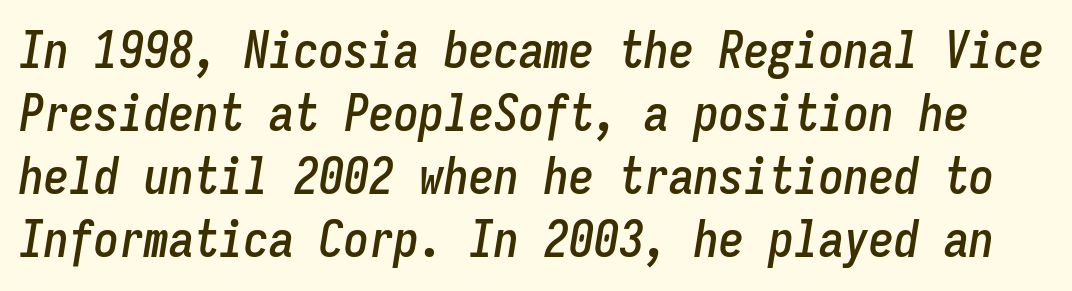
The image shows 50 px condensed type, italic (leaning right), monospaced; set normal line spacing (1.26x), normal letter spacing, not underlined; low stroke contrast and a medium x-height.
